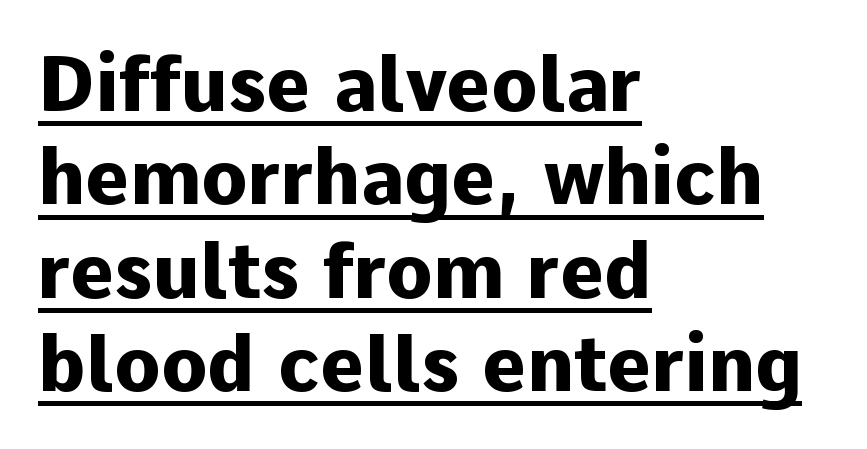
Q: Is the text bold? A: Yes.
Q: Is the text italic (slanted)? A: No, it is upright.
Q: Is the typeface a serif or a sans-serif typeface? A: Sans-serif.
Q: Is the text underlined? A: Yes.
Q: How is the paragraph aligned? A: Left-aligned.
Q: Is the spacing between letters normal or unusually wide? A: Normal.
Q: Width (condensed, normal, or wide)? A: Normal.
Q: Stroke contrast? A: Low.
Q: x-height? A: Medium.
Q: Monospaced? A: No.
